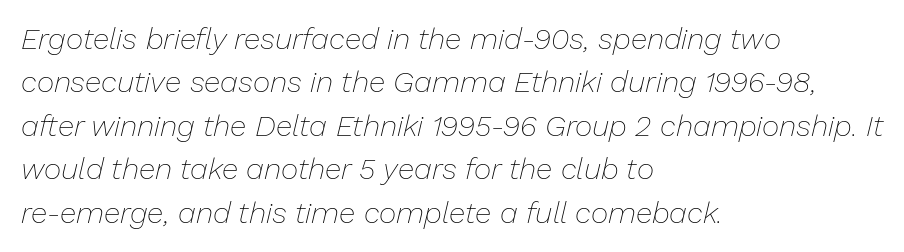
Q: Is the text bold? A: No.
Q: Is the text italic (slanted)? A: Yes, it leans right by about 13 degrees.
Q: Is the text underlined? A: No.
Q: How is the paragraph aligned? A: Left-aligned.
Q: Is the spacing between letters normal or unusually wide? A: Normal.
Q: Is the spacing between lines tight, normal or loose? A: Normal.
Q: Width (condensed, normal, or wide)? A: Normal.
Q: Stroke contrast? A: Low.
Q: x-height? A: Medium.
Q: Monospaced? A: No.
